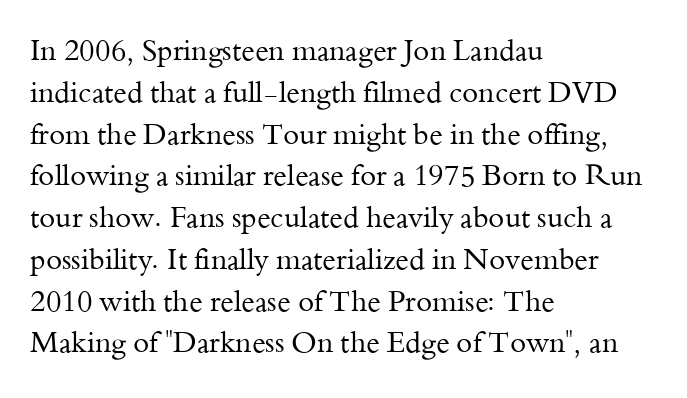
{"serif": "yes", "italic": "no", "bold": "no", "weight": "regular", "width": "normal", "stroke_contrast": "medium", "x_height": "small", "monospaced": "no", "underline": "no", "align": "left", "line_spacing": "normal", "line_spacing_ratio": 1.44, "letter_spacing": "normal", "letter_spacing_em": 0.0, "glyph_px": 29}
